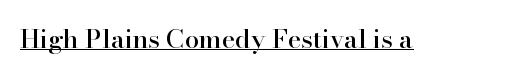
Q: Is the text italic (slanted)? A: No, it is upright.
Q: Is the text underlined? A: Yes.
Q: Is the spacing between letters normal or unusually wide? A: Normal.
